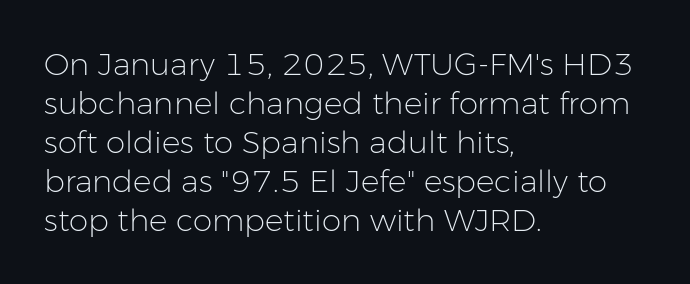
Q: Is the text bold? A: No.
Q: Is the text italic (slanted)? A: No, it is upright.
Q: Is the typeface a serif or a sans-serif typeface? A: Sans-serif.
Q: Is the text underlined? A: No.
Q: How is the paragraph aligned? A: Left-aligned.
Q: Is the spacing between letters normal or unusually wide? A: Normal.
Q: Is the spacing between lines tight, normal or loose? A: Normal.
Q: Width (condensed, normal, or wide)? A: Normal.
Q: Stroke contrast? A: Low.
Q: x-height? A: Medium.
Q: Monospaced? A: No.
